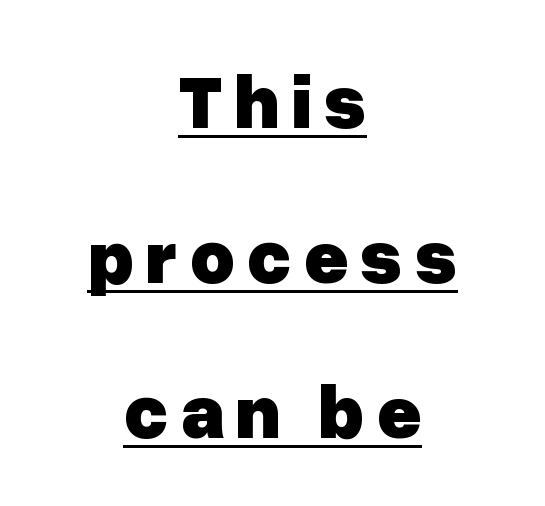
Both edges are ragged and mirror each other, which tells us the setting is centered. Students, observe: this is what heavily led, spacious text looks like. You could not count columns in this text — the font is proportionally spaced. Posture: vertical. The letters carry no serifs — their stems end cleanly without finishing strokes. These lines carry a lot of weight — the face is fully bold.
